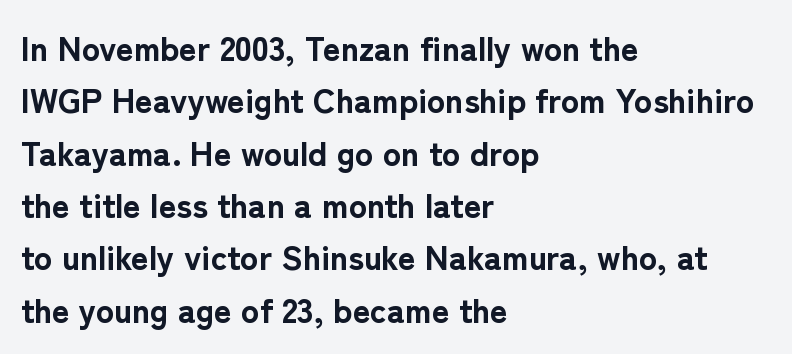
Q: Is the text bold? A: Yes.
Q: Is the text italic (slanted)? A: No, it is upright.
Q: Is the typeface a serif or a sans-serif typeface? A: Sans-serif.
Q: Is the text underlined? A: No.
Q: How is the paragraph aligned? A: Left-aligned.
Q: Is the spacing between letters normal or unusually wide? A: Normal.
Q: Is the spacing between lines tight, normal or loose? A: Normal.
Q: Width (condensed, normal, or wide)? A: Normal.
Q: Stroke contrast? A: Low.
Q: x-height? A: Medium.
Q: Monospaced? A: No.
